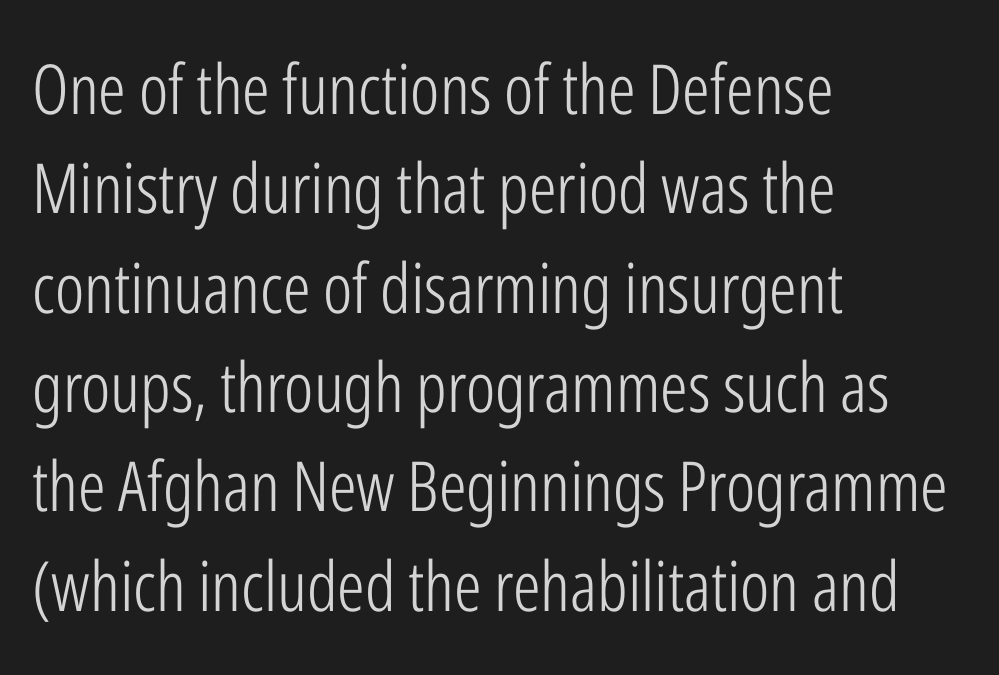
{"serif": "no", "italic": "no", "bold": "no", "weight": "light", "width": "condensed", "stroke_contrast": "low", "x_height": "medium", "monospaced": "no", "underline": "no", "align": "left", "line_spacing": "normal", "line_spacing_ratio": 1.44, "letter_spacing": "normal", "letter_spacing_em": 0.0, "glyph_px": 69}
